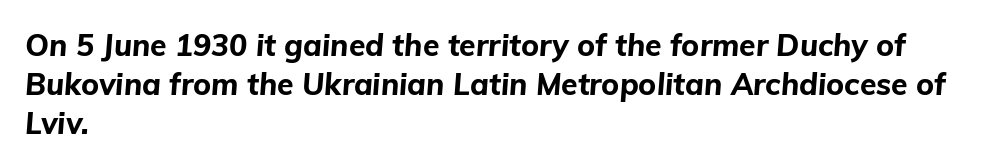
{"italic": "yes", "lean": "right", "slant_degrees": 5, "bold": "yes", "weight": "bold", "width": "normal", "stroke_contrast": "low", "x_height": "medium", "monospaced": "no", "underline": "no", "align": "left", "line_spacing": "normal", "line_spacing_ratio": 1.3, "letter_spacing": "normal", "letter_spacing_em": 0.0, "glyph_px": 30}
